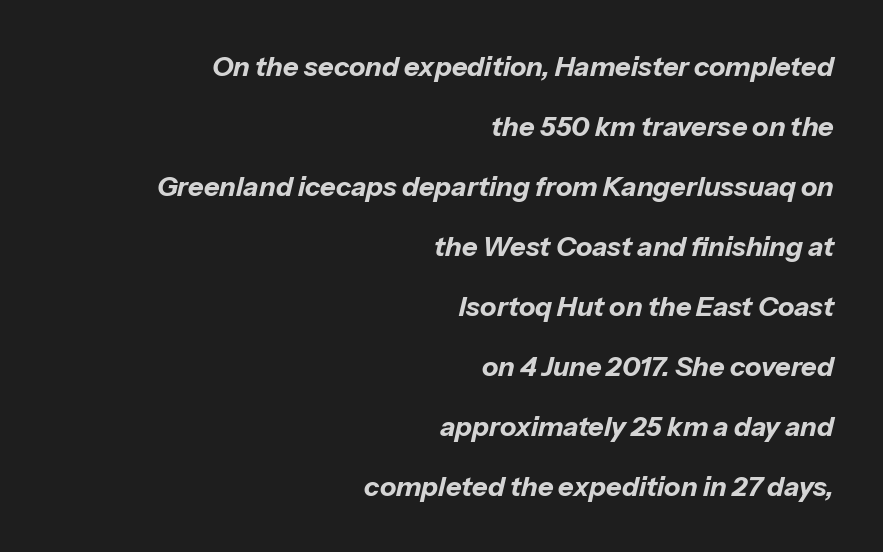
The image shows 27 px bold type, italic (leaning right); set right-aligned, loose line spacing (2.22x), normal letter spacing, not underlined.
